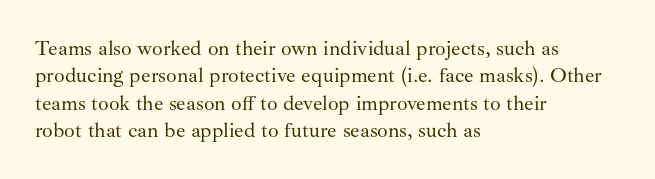
Reading down the block, your eye returns to a fixed left position each line. The weight tops out at a normal text grade. Interline gaps are of average width in this sample. The letters sit at their default tracking, neither squeezed nor spread.
